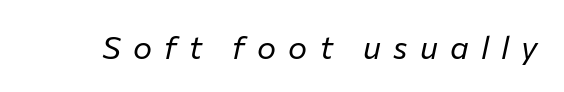
{"italic": "yes", "lean": "right", "slant_degrees": 12, "bold": "no", "weight": "regular", "width": "normal", "stroke_contrast": "low", "x_height": "medium", "monospaced": "no", "underline": "no", "letter_spacing": "wide", "letter_spacing_em": 0.38, "glyph_px": 32}
